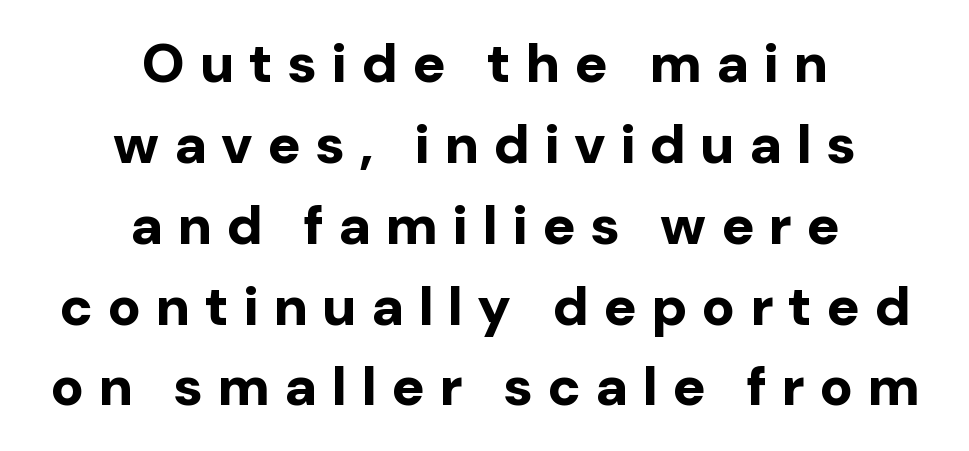
Where is the straight margin? There isn't one; the lines are centered. Horizontal bands of white between lines are of average thickness. Posture: vertical. Decoration check: the copy has no underline.
